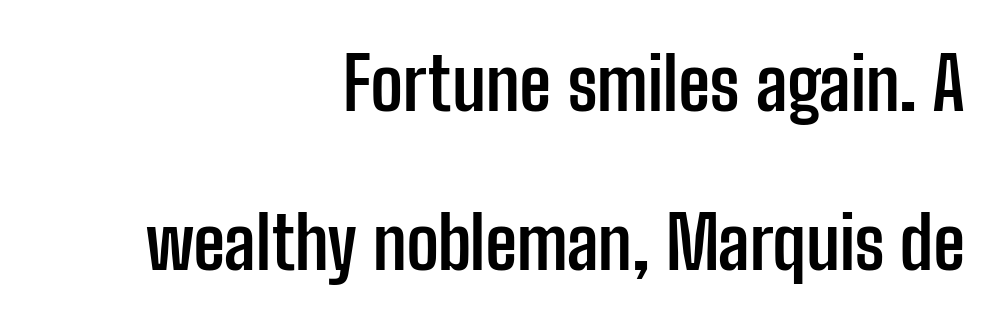
Q: Is the text bold? A: Yes.
Q: Is the text italic (slanted)? A: No, it is upright.
Q: Is the typeface a serif or a sans-serif typeface? A: Sans-serif.
Q: Is the text underlined? A: No.
Q: How is the paragraph aligned? A: Right-aligned.
Q: Is the spacing between letters normal or unusually wide? A: Normal.
Q: Is the spacing between lines tight, normal or loose? A: Loose.
Q: Width (condensed, normal, or wide)? A: Condensed.
Q: Stroke contrast? A: Low.
Q: x-height? A: Medium.
Q: Monospaced? A: No.
